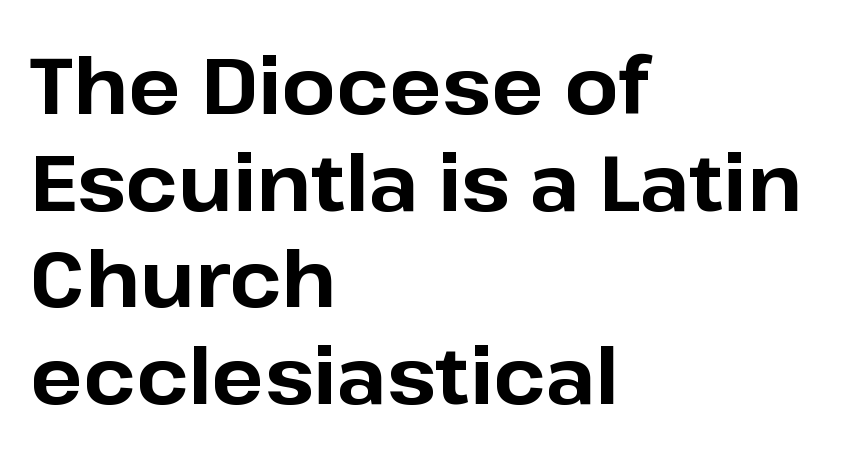
The image shows 78 px bold sans-serif type, upright; set left-aligned, line spacing 1.24x, normal letter spacing, not underlined; low stroke contrast and a medium x-height.
